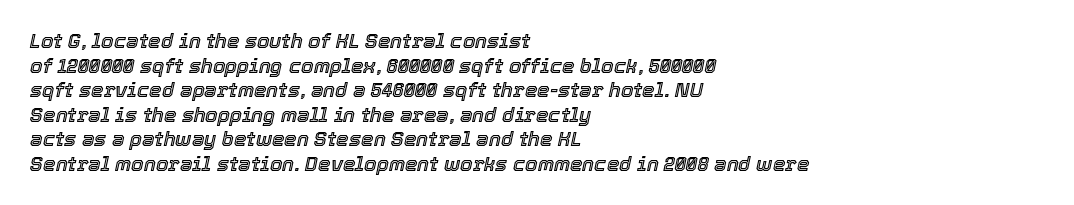
Q: Is the text italic (slanted)? A: Yes, it leans right by about 12 degrees.
Q: Is the text underlined? A: No.
Q: How is the paragraph aligned? A: Left-aligned.
Q: Is the spacing between letters normal or unusually wide? A: Normal.
